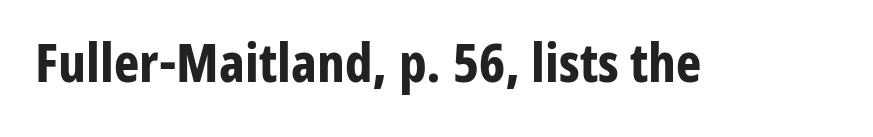
Each letter's strokes conclude bluntly, with no projecting serifs. Designer's note — italics off, roman on. The words here are not underlined. Think of a printed novel: that variable character pitch is what you see here.
